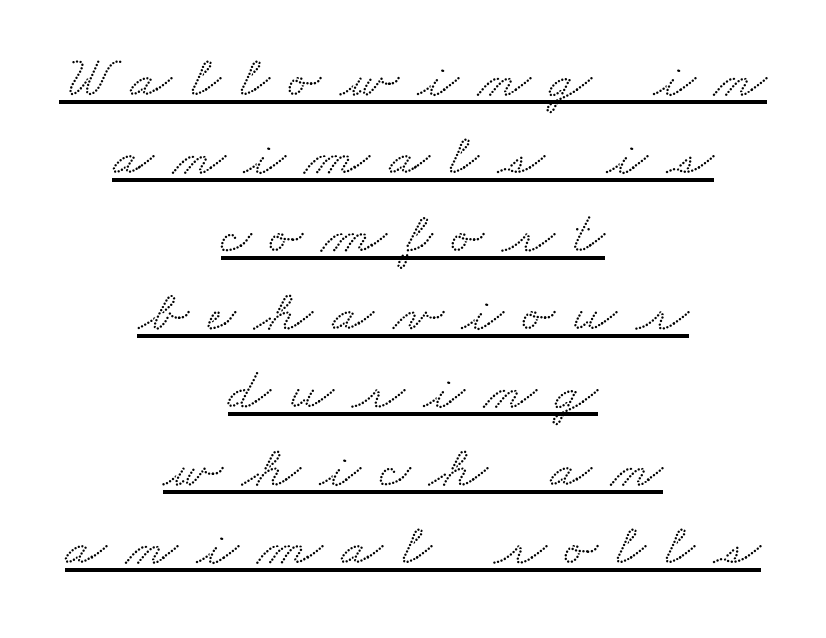
The image shows 60 px wide serif type; set centered, normal line spacing (1.3x), unusually wide letter spacing (+0.32 em), underlined; low stroke contrast and a small x-height.
